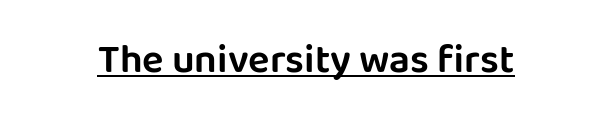
The type sits square on the baseline with zero lean. Tracking here is standard; glyphs follow each other at the usual distance. The face used here is proportionally spaced, like ordinary book or web type. Looks like someone drew a line under every word here. The characters display no serif detailing; their extremities are plain.
